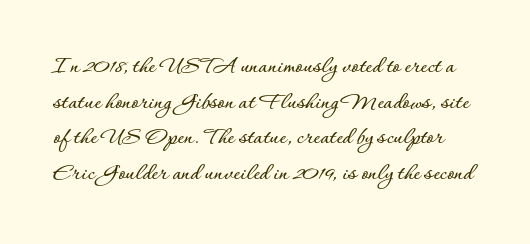
The image shows 25 px text type; set normal line spacing (1.43x), normal letter spacing, not underlined.
